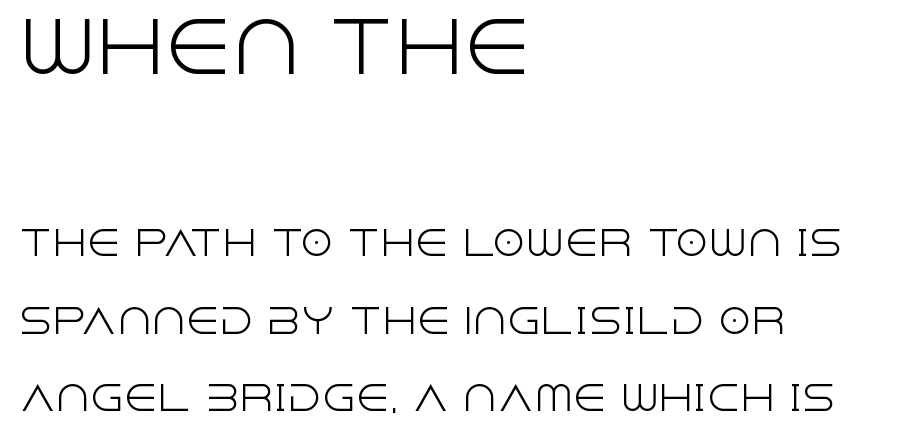
Where is the straight margin? On the left. You can tell it's not italic because the verticals are truly vertical. Block one is the big one; block two sits smaller underneath. Anything drawn beneath the words? Only blank space. The text was rendered using a sans face with plain stroke endings.
